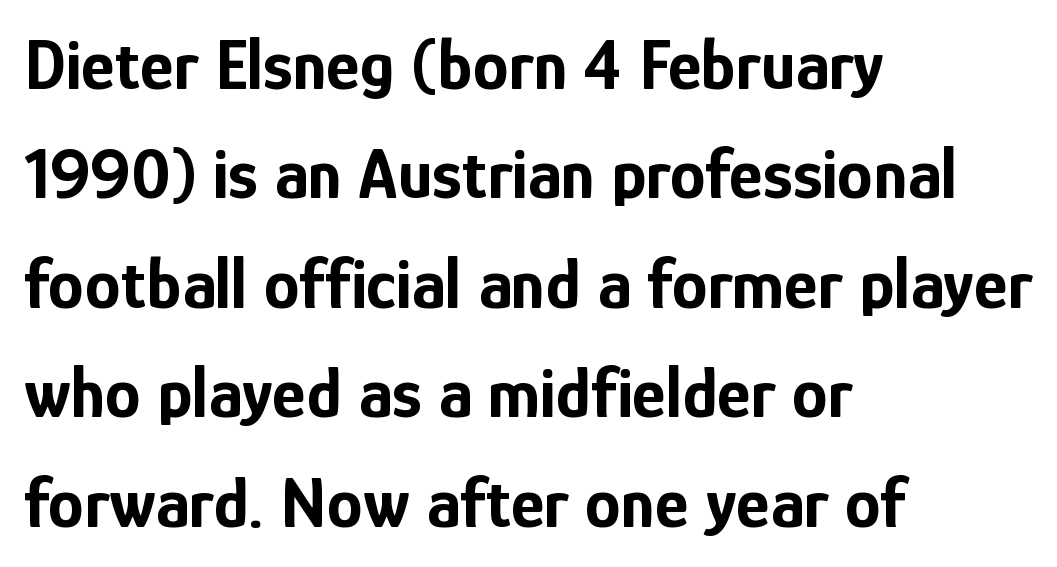
Q: Is the text bold? A: Yes.
Q: Is the text italic (slanted)? A: No, it is upright.
Q: Is the typeface a serif or a sans-serif typeface? A: Sans-serif.
Q: Is the text underlined? A: No.
Q: How is the paragraph aligned? A: Left-aligned.
Q: Is the spacing between letters normal or unusually wide? A: Normal.
Q: Is the spacing between lines tight, normal or loose? A: Normal.
Q: Width (condensed, normal, or wide)? A: Condensed.
Q: Stroke contrast? A: Low.
Q: x-height? A: Medium.
Q: Monospaced? A: No.
